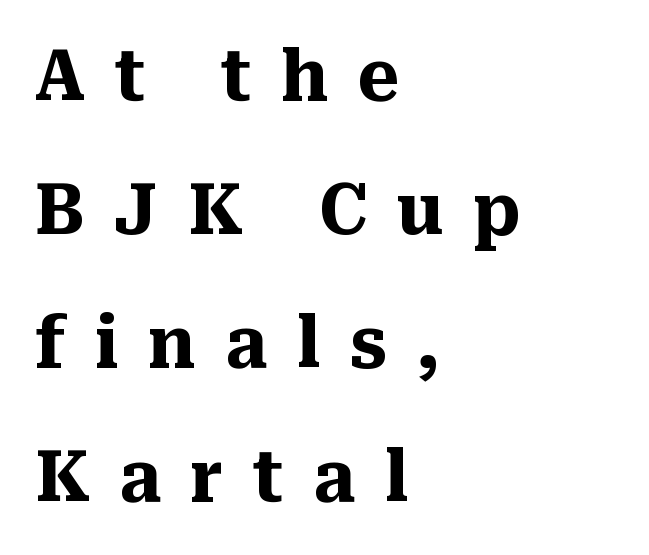
Q: Is the text bold? A: Yes.
Q: Is the text italic (slanted)? A: No, it is upright.
Q: Is the typeface a serif or a sans-serif typeface? A: Serif.
Q: Is the text underlined? A: No.
Q: How is the paragraph aligned? A: Left-aligned.
Q: Is the spacing between letters normal or unusually wide? A: Unusually wide.
Q: Is the spacing between lines tight, normal or loose? A: Loose.
Q: Width (condensed, normal, or wide)? A: Normal.
Q: Stroke contrast? A: Medium.
Q: x-height? A: Medium.
Q: Monospaced? A: No.
